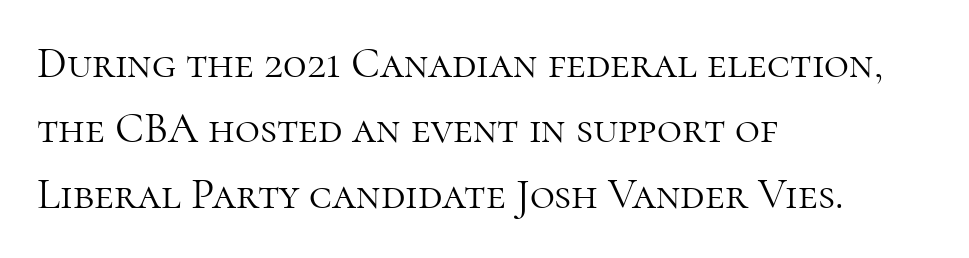
Here the designer chose a conventional face with non-uniform glyph widths. The leading is moderate, giving the passage an even texture. Characters follow at the spacing the type designer built in. Is this a sans? No — the strokes have serifs. Letters have the restrained weight of plain body copy at most. No italicization has been applied; the sample stays upright.
